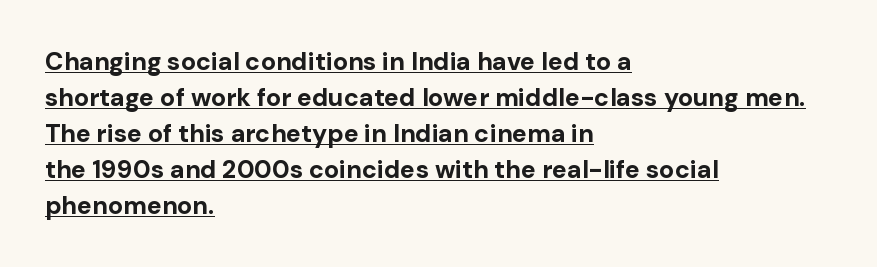
The image shows 25 px bold type, upright; set left-aligned, normal line spacing (1.44x), normal letter spacing, underlined.
